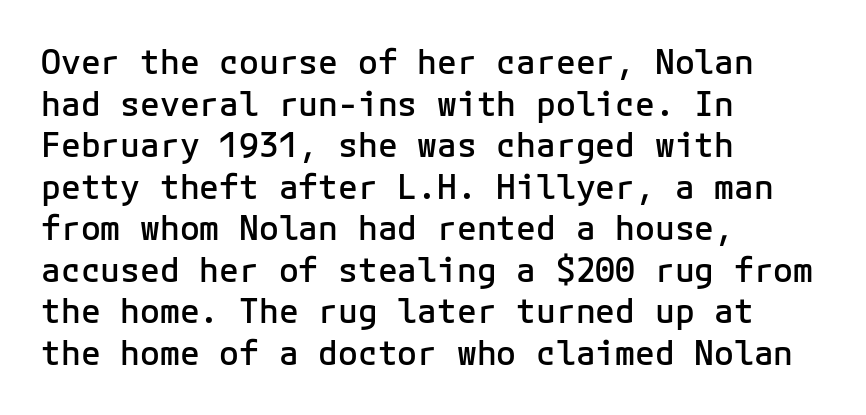
Q: Is the text bold? A: Semi-bold.
Q: Is the text italic (slanted)? A: No, it is upright.
Q: Is the typeface a serif or a sans-serif typeface? A: Sans-serif.
Q: Is the text underlined? A: No.
Q: How is the paragraph aligned? A: Left-aligned.
Q: Is the spacing between letters normal or unusually wide? A: Normal.
Q: Is the spacing between lines tight, normal or loose? A: Normal.
Q: Width (condensed, normal, or wide)? A: Normal.
Q: Stroke contrast? A: Low.
Q: x-height? A: Medium.
Q: Monospaced? A: Yes.
